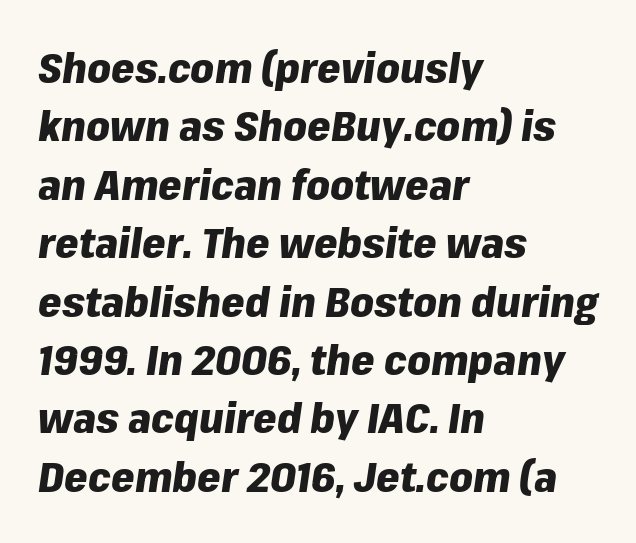
The characters look thick and weighty, a clear bold. Honestly, the row spacing looks completely unremarkable. The gaps between neighbouring characters are ordinary and unremarkable. Looks like regular typesetting: each glyph gets only the width it needs.
